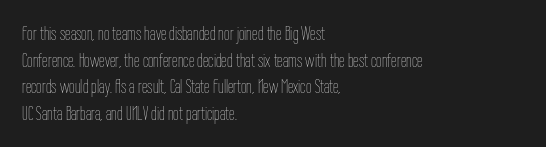
Q: Is the text bold? A: No.
Q: Is the text italic (slanted)? A: No, it is upright.
Q: Is the text underlined? A: No.
Q: How is the paragraph aligned? A: Left-aligned.
Q: Is the spacing between letters normal or unusually wide? A: Normal.
Q: Is the spacing between lines tight, normal or loose? A: Normal.
